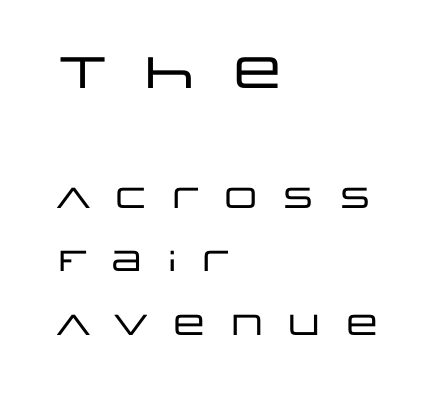
The image shows 44 px wide sans-serif type, upright; set left-aligned, loose line spacing (2.19x), unusually wide letter spacing (+0.49 em), not underlined; the first (top) block is 1.52x larger; low stroke contrast and a large x-height.
